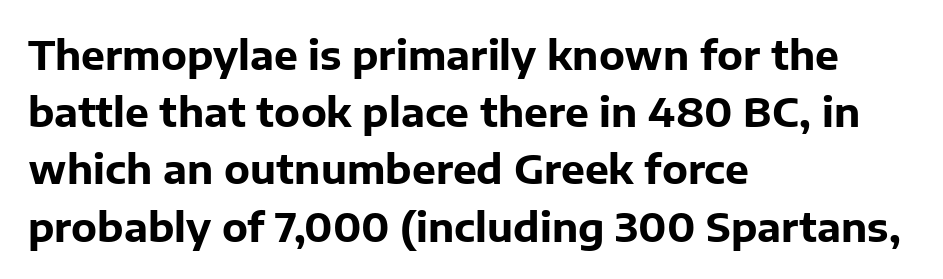
Q: Is the text bold? A: Yes.
Q: Is the text italic (slanted)? A: No, it is upright.
Q: Is the typeface a serif or a sans-serif typeface? A: Sans-serif.
Q: Is the text underlined? A: No.
Q: How is the paragraph aligned? A: Left-aligned.
Q: Is the spacing between letters normal or unusually wide? A: Normal.
Q: Is the spacing between lines tight, normal or loose? A: Normal.
Q: Width (condensed, normal, or wide)? A: Normal.
Q: Stroke contrast? A: Low.
Q: x-height? A: Medium.
Q: Monospaced? A: No.
